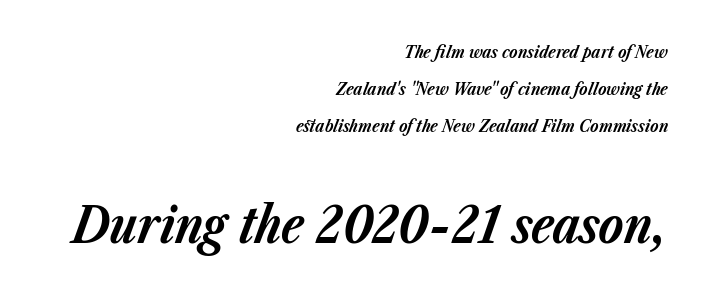
Size contrast runs from small at the top to large at the bottom. Nothing unusual about the tracking: characters are spaced as the font intends. Rule under the text: the space is simply empty. Notice how thick the strokes are: this is what a full bold looks like. These lines are rendered in a variable-pitch font.
